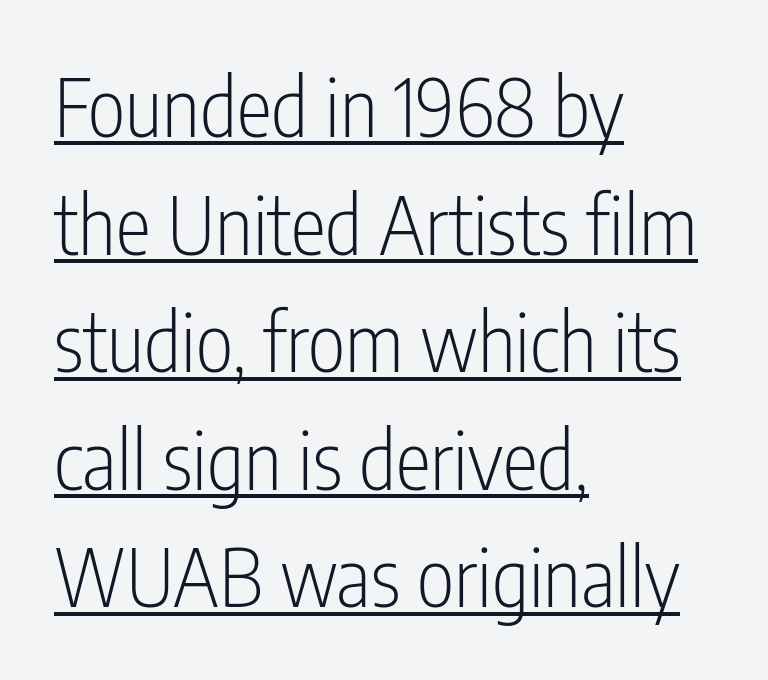
No chunkiness to these letters — they're not bold. A typesetter would call this zero additional tracking. Each line starts at the same left margin while the right side varies. If you drew a line through each stem, it would be perfectly vertical. If you measured baseline to baseline, you'd find a middling distance.
